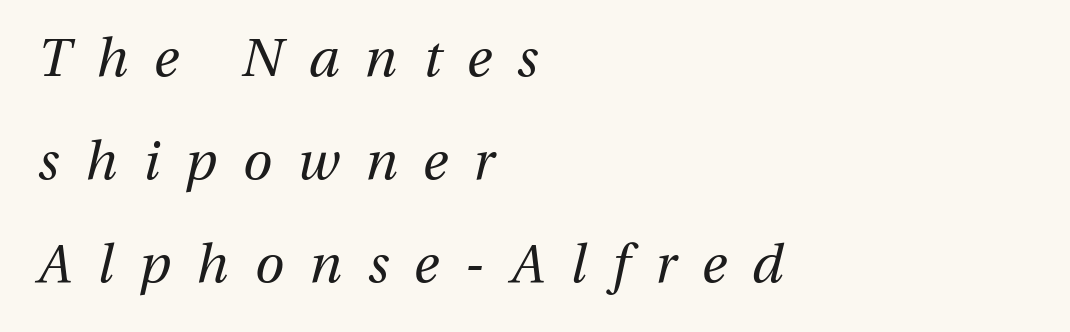
The image shows 53 px regular-weight type, italic (leaning right); set left-aligned, loose line spacing (1.94x), unusually wide letter spacing (+0.49 em), not underlined; medium stroke contrast and a medium x-height.
